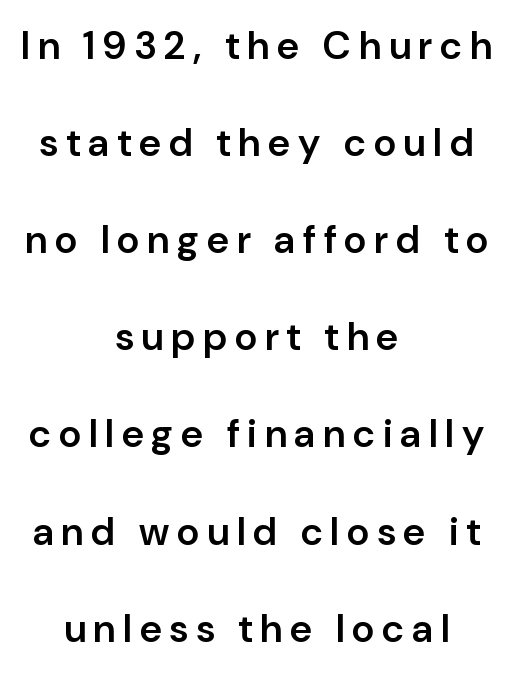
Q: Is the text bold? A: Semi-bold.
Q: Is the text italic (slanted)? A: No, it is upright.
Q: Is the typeface a serif or a sans-serif typeface? A: Sans-serif.
Q: Is the text underlined? A: No.
Q: How is the paragraph aligned? A: Centered.
Q: Is the spacing between letters normal or unusually wide? A: Unusually wide.
Q: Is the spacing between lines tight, normal or loose? A: Loose.
Q: Width (condensed, normal, or wide)? A: Normal.
Q: Stroke contrast? A: Low.
Q: x-height? A: Medium.
Q: Monospaced? A: No.
